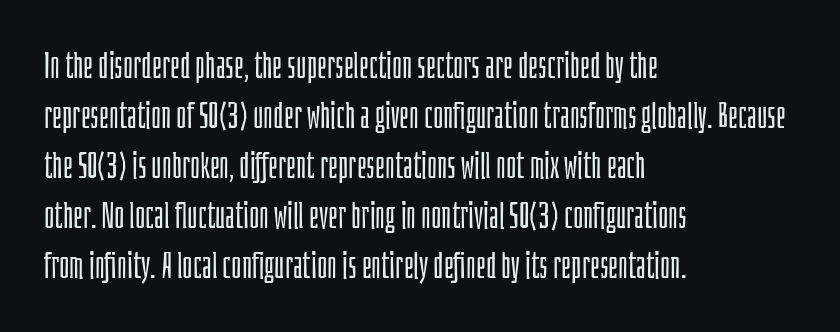
The image shows 35 px light, condensed sans-serif type, upright; set left-aligned, normal line spacing (1.43x), normal letter spacing, not underlined; low stroke contrast and a large x-height.
